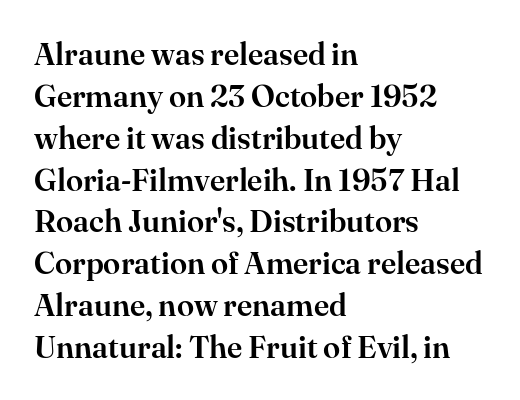
{"serif": "yes", "italic": "no", "width": "normal", "stroke_contrast": "high", "x_height": "small", "monospaced": "no", "underline": "no", "align": "left", "line_spacing": "normal", "line_spacing_ratio": 1.35, "letter_spacing": "normal", "letter_spacing_em": 0.0, "glyph_px": 31}
